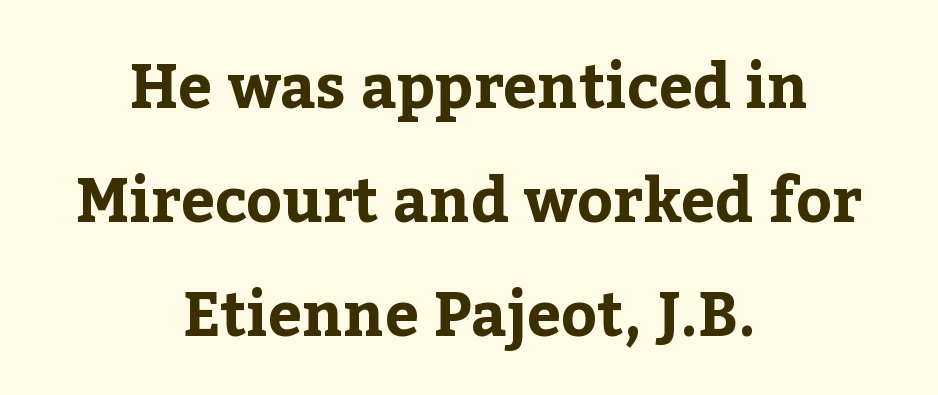
Q: Is the text bold? A: Yes.
Q: Is the text italic (slanted)? A: No, it is upright.
Q: Is the typeface a serif or a sans-serif typeface? A: Serif.
Q: Is the text underlined? A: No.
Q: How is the paragraph aligned? A: Centered.
Q: Is the spacing between letters normal or unusually wide? A: Normal.
Q: Width (condensed, normal, or wide)? A: Normal.
Q: Stroke contrast? A: Low.
Q: x-height? A: Medium.
Q: Monospaced? A: No.
